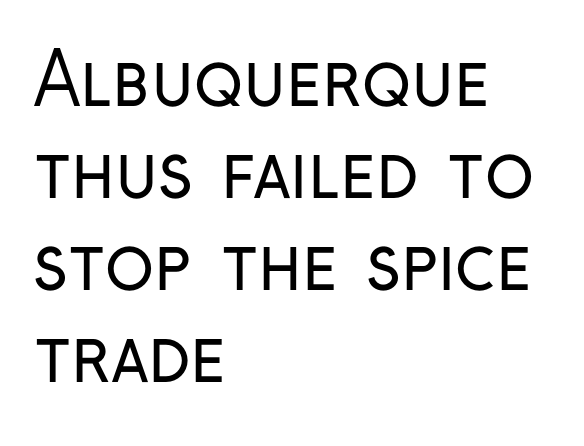
{"serif": "no", "italic": "no", "bold": "no", "weight": "regular", "width": "condensed", "stroke_contrast": "low", "x_height": "medium", "monospaced": "no", "underline": "no", "align": "left", "line_spacing": "normal", "line_spacing_ratio": 1.28, "letter_spacing": "normal", "letter_spacing_em": 0.0, "glyph_px": 72}
